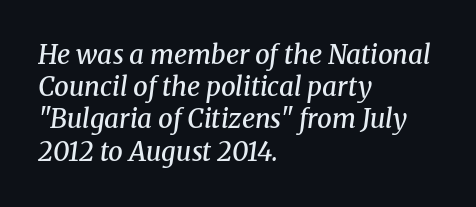
The image shows 26 px text type, italic (leaning right); set left-aligned, line spacing 1.24x, normal letter spacing, not underlined.
